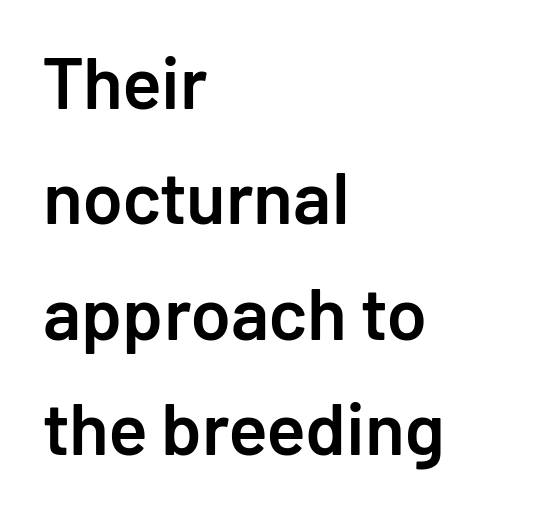
The image shows 73 px semibold sans-serif type, upright; set left-aligned, normal line spacing (1.58x), normal letter spacing, not underlined; low stroke contrast and a medium x-height.
